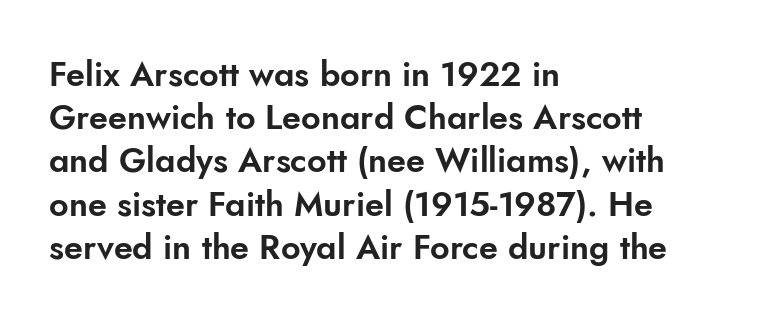
The image shows 34 px sans-serif type, upright; set left-aligned, normal line spacing (1.27x), normal letter spacing, not underlined; low stroke contrast and a small x-height.
